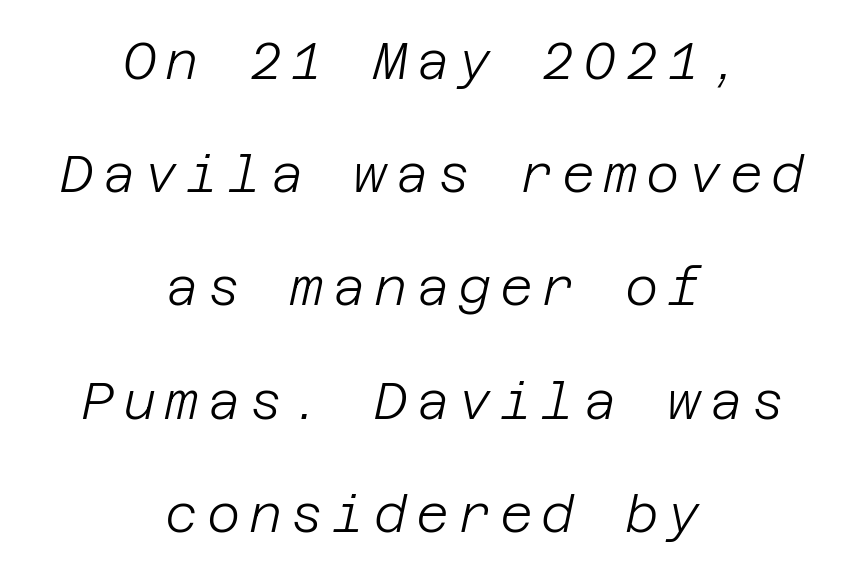
No letter is thick-stroked: the sample isn't bold. The typography opts for an oblique posture over an upright one. Neither beginnings nor endings align; midpoints do. Unmarked baselines from the first word to the last.
